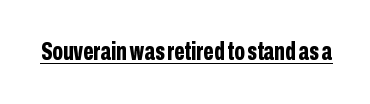
The image shows 25 px bold type, upright; set normal letter spacing, underlined.
